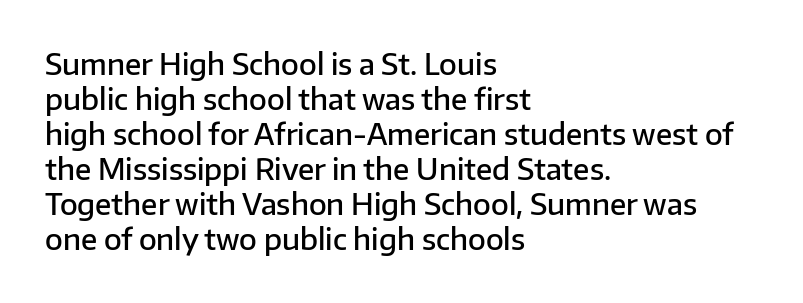
{"serif": "no", "italic": "no", "bold": "semi", "weight": "semibold", "width": "normal", "stroke_contrast": "low", "x_height": "medium", "monospaced": "no", "underline": "no", "align": "left", "line_spacing_ratio": 1.21, "letter_spacing": "normal", "letter_spacing_em": 0.0, "glyph_px": 29}
